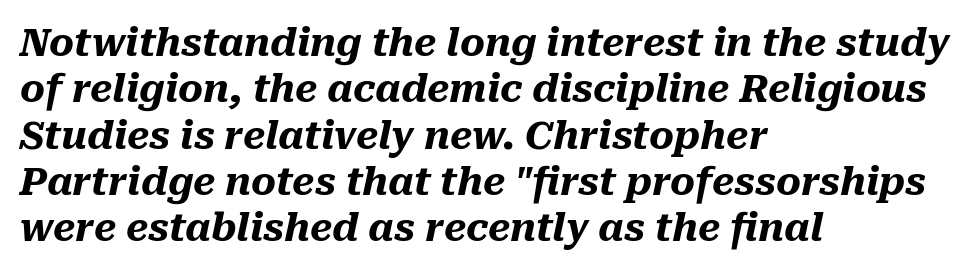
There's an unmistakable incline to the writing here. The typesetting leans heavy: a genuine bold. No word sits above an underline. Think of a printed novel: that variable character pitch is what you see here. Visually the block forms a straight wall on the left and a jagged coastline on the right. Is the letter spacing exaggerated? No — it looks like the ordinary default.
